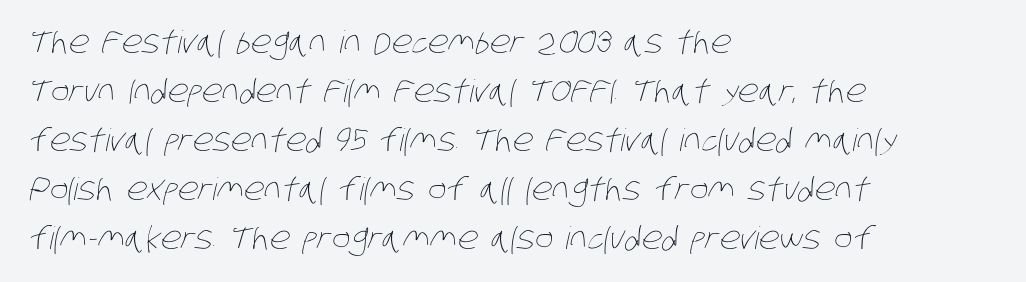
Is the letter spacing exaggerated? No — it looks like the ordinary default. This is not heavy type; no bold has been used. The space directly below the letters is spotless. Does the copy run flush right? No — it runs flush left. Is this a fixed-width face? No — the glyphs have proportional, varying widths.
